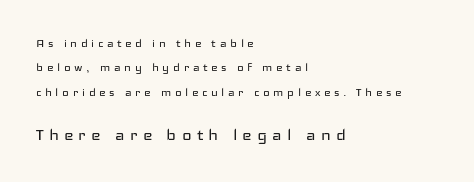
Q: Is the text bold? A: No.
Q: Is the text italic (slanted)? A: No, it is upright.
Q: Is the text underlined? A: No.
Q: How is the paragraph aligned? A: Left-aligned.
Q: Is the spacing between letters normal or unusually wide? A: Unusually wide.
Q: Which block of text is set in a larger size, the first (top) or the second (bottom)? A: The second (bottom) one.
